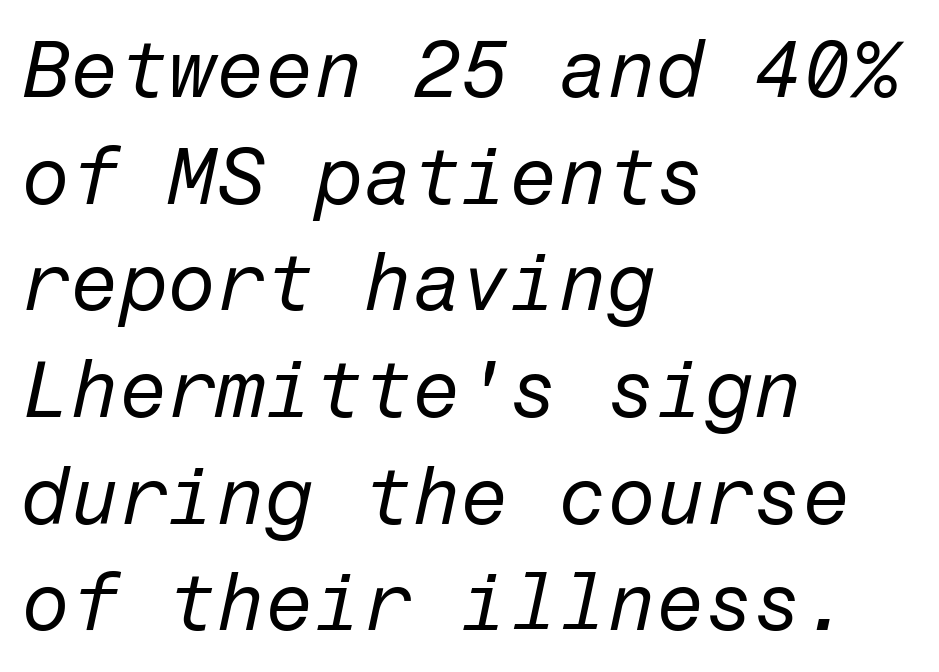
The image shows 79 px regular-weight type, italic (leaning right); set left-aligned, normal line spacing (1.35x), normal letter spacing, not underlined; low stroke contrast and a medium x-height.
